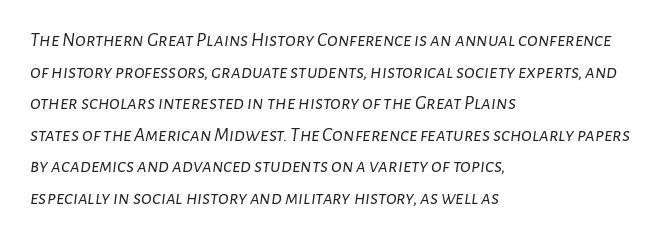
{"italic": "yes", "lean": "right", "slant_degrees": 7, "bold": "no", "underline": "no", "align": "left", "line_spacing": "normal", "line_spacing_ratio": 1.58, "letter_spacing": "normal", "letter_spacing_em": 0.0, "glyph_px": 20}
